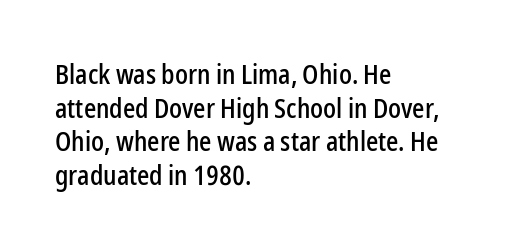
{"italic": "no", "underline": "no", "align": "left", "line_spacing": "normal", "line_spacing_ratio": 1.25, "letter_spacing": "normal", "letter_spacing_em": 0.0, "glyph_px": 27}
